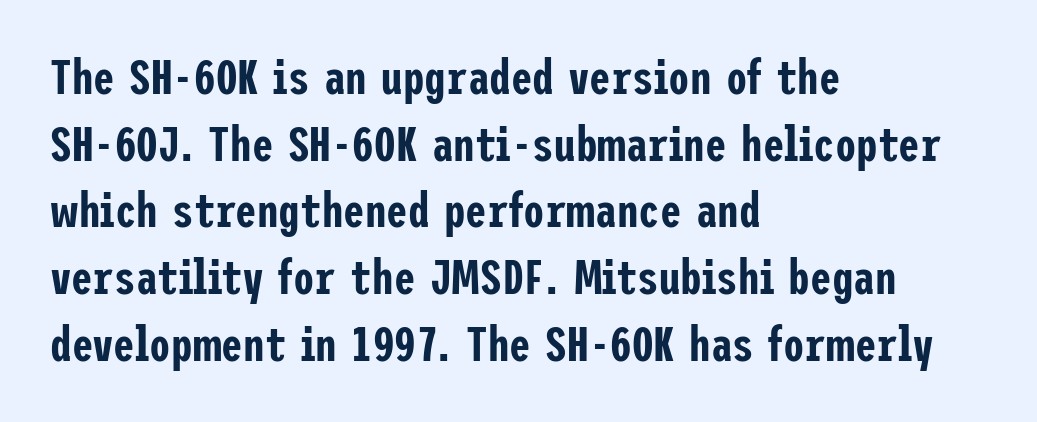
The passage shown stacks its lines at a standard gap. Rule under the text: the space is simply empty. If you drew a line through each stem, it would be perfectly vertical. The passage is arranged the way most books set body copy — flush left. Grotesque or geometric, the face here clearly has no serifs. Words appear dense and cohesive because spacing is normal.
